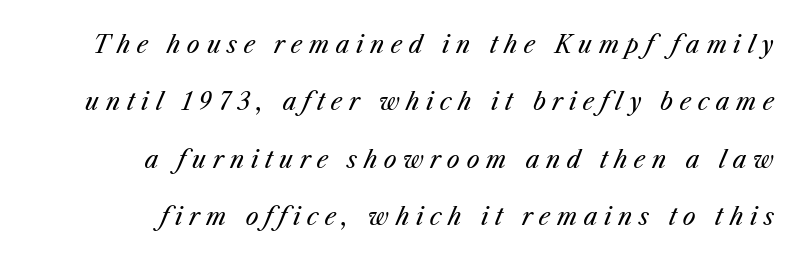
{"italic": "yes", "lean": "right", "slant_degrees": 25, "bold": "no", "underline": "no", "align": "right", "line_spacing": "loose", "line_spacing_ratio": 2.49, "letter_spacing": "wide", "letter_spacing_em": 0.28, "glyph_px": 23}
